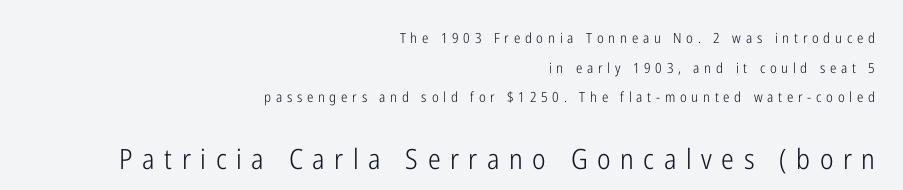
The strokes are not fattened; the text isn't bold. This sample trades compactness for vertical openness between lines. Letter spacing: wide. Classification — sans serif. Anything drawn beneath the words? Only blank space.
